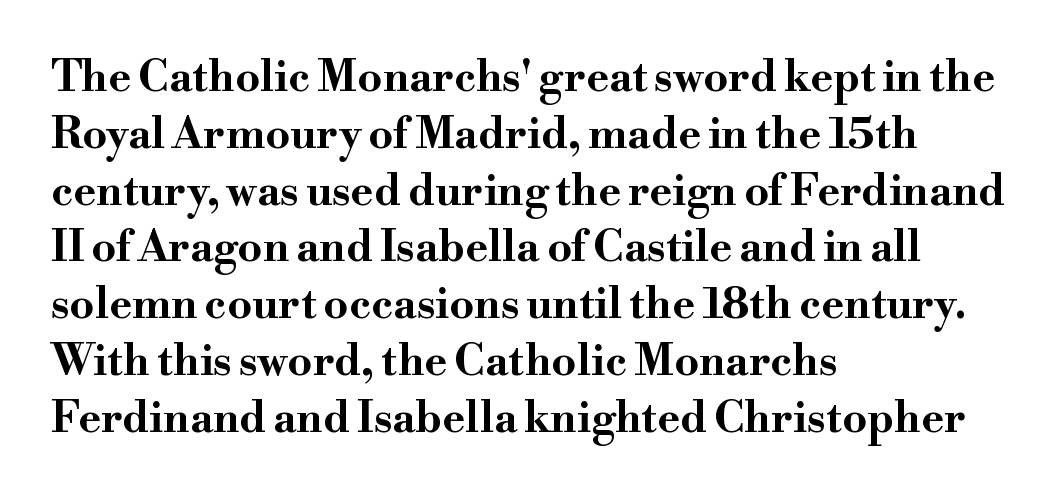
The image shows 43 px bold, wide serif type, upright; set left-aligned, normal line spacing (1.32x), normal letter spacing, not underlined; high stroke contrast and a small x-height.
